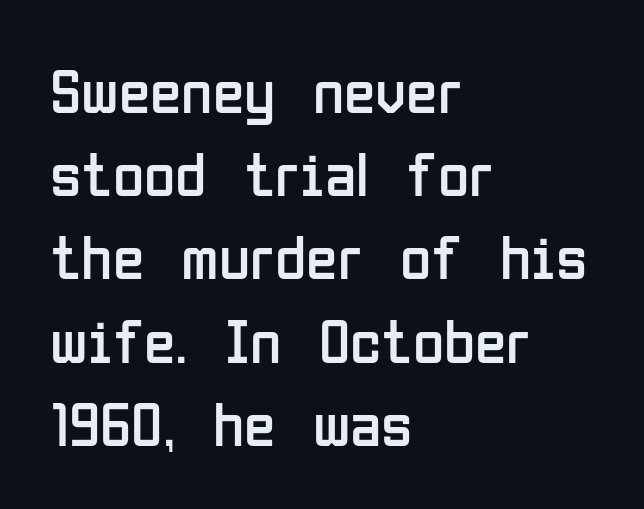
The image shows 64 px regular-weight, condensed sans-serif type, upright; set left-aligned, normal line spacing (1.3x), normal letter spacing, not underlined; low stroke contrast and a medium x-height.
